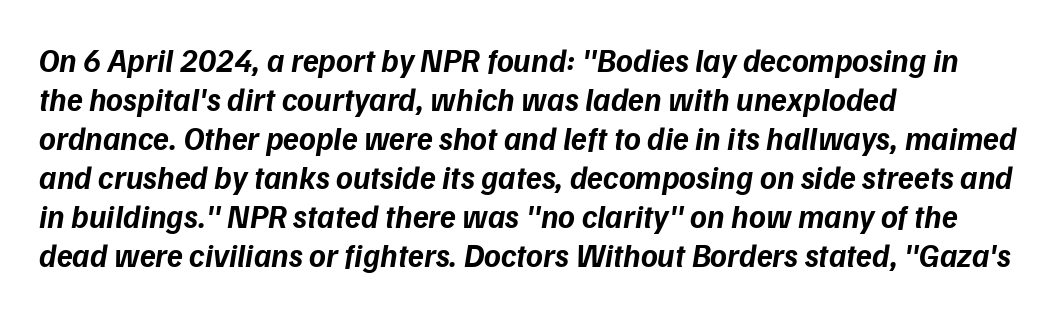
The image shows 32 px bold type, italic (leaning right); set left-aligned, line spacing 1.22x, normal letter spacing, not underlined; low stroke contrast and a medium x-height.
